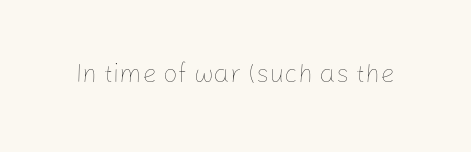
{"italic": "no", "bold": "no", "underline": "no", "letter_spacing": "normal", "letter_spacing_em": 0.0, "glyph_px": 26}
